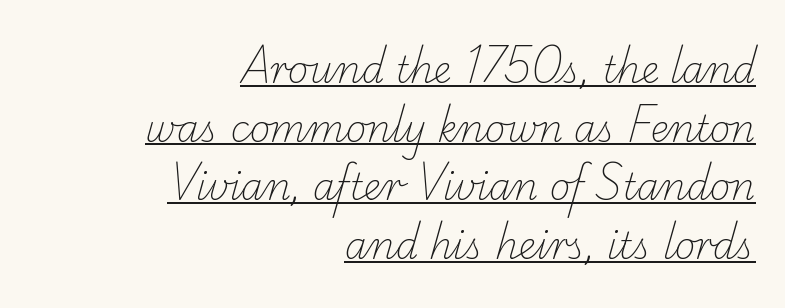
{"serif": "yes", "bold": "no", "weight": "light", "width": "normal", "stroke_contrast": "low", "x_height": "small", "monospaced": "no", "underline": "yes", "align": "right", "line_spacing": "normal", "line_spacing_ratio": 1.63, "letter_spacing": "normal", "letter_spacing_em": 0.0, "glyph_px": 36}
